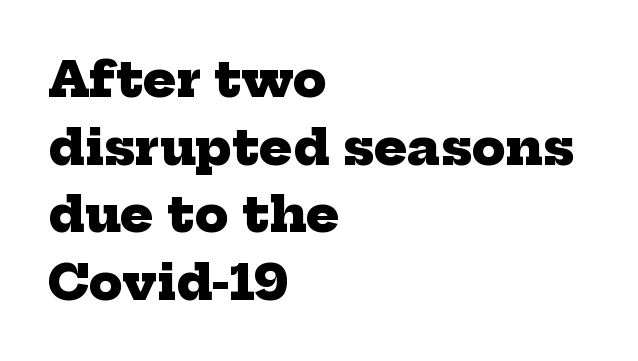
Q: Is the text bold? A: Yes.
Q: Is the typeface a serif or a sans-serif typeface? A: Serif.
Q: Is the text underlined? A: No.
Q: How is the paragraph aligned? A: Left-aligned.
Q: Is the spacing between letters normal or unusually wide? A: Normal.
Q: Is the spacing between lines tight, normal or loose? A: Normal.
Q: Width (condensed, normal, or wide)? A: Normal.
Q: Stroke contrast? A: Low.
Q: x-height? A: Medium.
Q: Monospaced? A: No.
